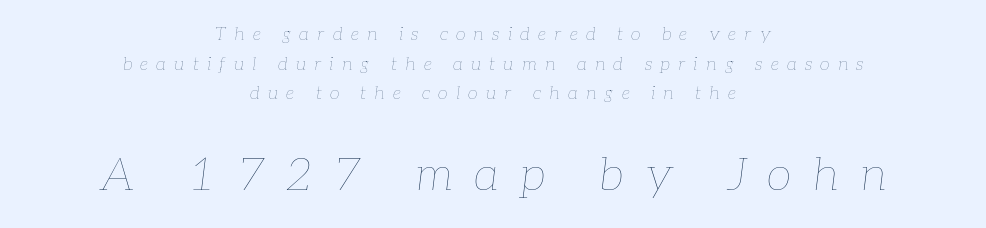
Check the space under the baseline: it is left empty. Weight class: somewhere from thin through regular. Horizontal alignment here is central, giving a formal, balanced look. The line texture is sparse and dotted thanks to wide tracking.
